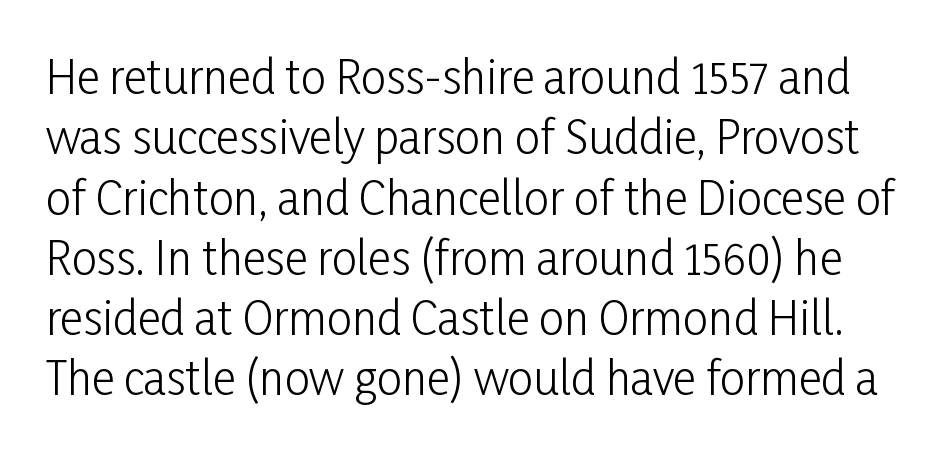
Q: Is the text bold? A: No.
Q: Is the text italic (slanted)? A: No, it is upright.
Q: Is the typeface a serif or a sans-serif typeface? A: Sans-serif.
Q: Is the text underlined? A: No.
Q: Is the spacing between letters normal or unusually wide? A: Normal.
Q: Is the spacing between lines tight, normal or loose? A: Normal.
Q: Width (condensed, normal, or wide)? A: Condensed.
Q: Stroke contrast? A: Low.
Q: x-height? A: Medium.
Q: Monospaced? A: No.
